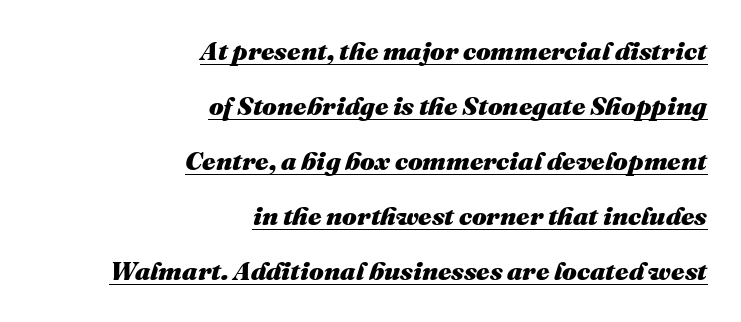
The image shows 26 px bold type, italic (leaning right); set right-aligned, loose line spacing (2.12x), normal letter spacing, underlined.
